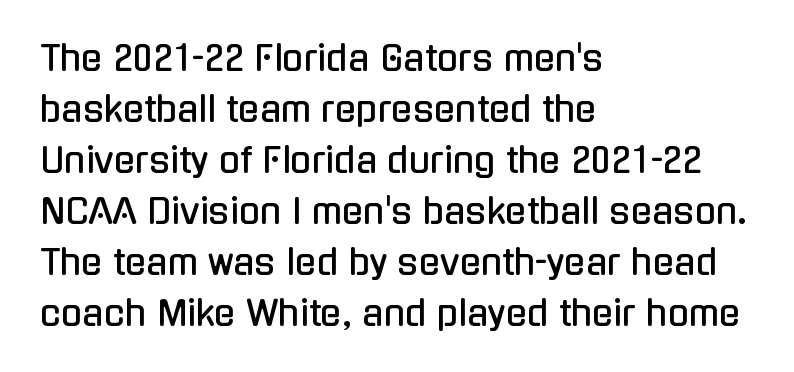
Q: Is the text italic (slanted)? A: No, it is upright.
Q: Is the typeface a serif or a sans-serif typeface? A: Sans-serif.
Q: Is the text underlined? A: No.
Q: How is the paragraph aligned? A: Left-aligned.
Q: Is the spacing between letters normal or unusually wide? A: Normal.
Q: Is the spacing between lines tight, normal or loose? A: Normal.
Q: Width (condensed, normal, or wide)? A: Condensed.
Q: Stroke contrast? A: Low.
Q: x-height? A: Medium.
Q: Monospaced? A: No.
